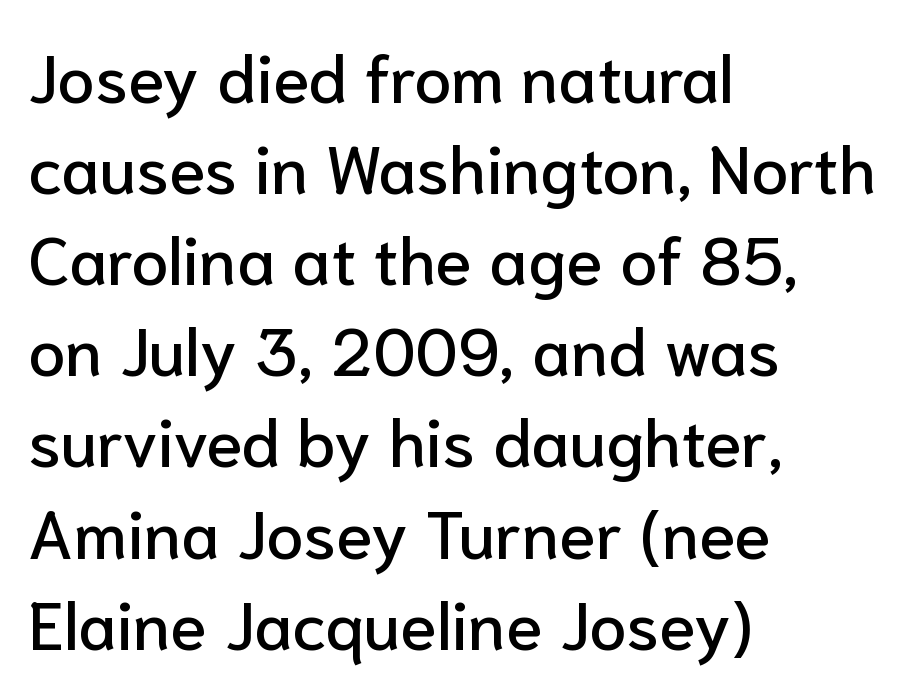
The image shows 67 px sans-serif type, upright; set left-aligned, normal line spacing (1.36x), normal letter spacing, not underlined; low stroke contrast and a medium x-height.
